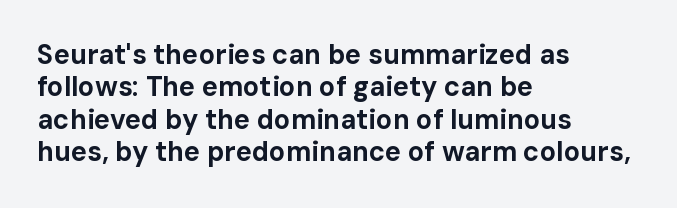
The image shows 27 px bold type, upright; set left-aligned, line spacing 1.2x, normal letter spacing, not underlined.
